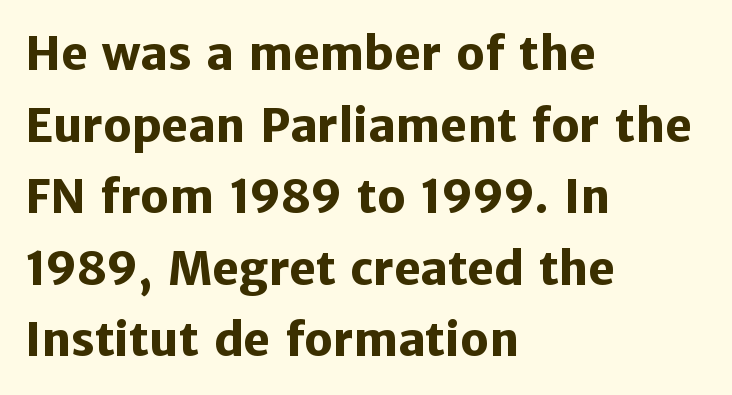
The image shows 45 px heavy sans-serif type, upright; set left-aligned, normal line spacing (1.59x), normal letter spacing, not underlined; low stroke contrast and a medium x-height.
